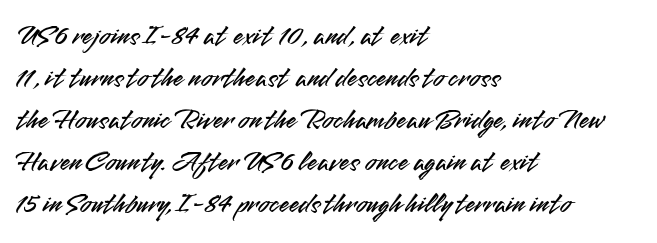
The image shows 29 px sans-serif type; set left-aligned, normal line spacing (1.45x), normal letter spacing, not underlined; medium stroke contrast and a small x-height.
